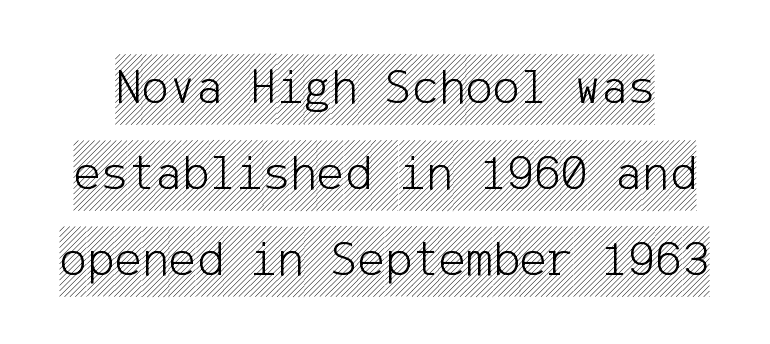
The image shows 51 px condensed type, upright; set normal line spacing (1.69x), normal letter spacing, not underlined; a large x-height.
